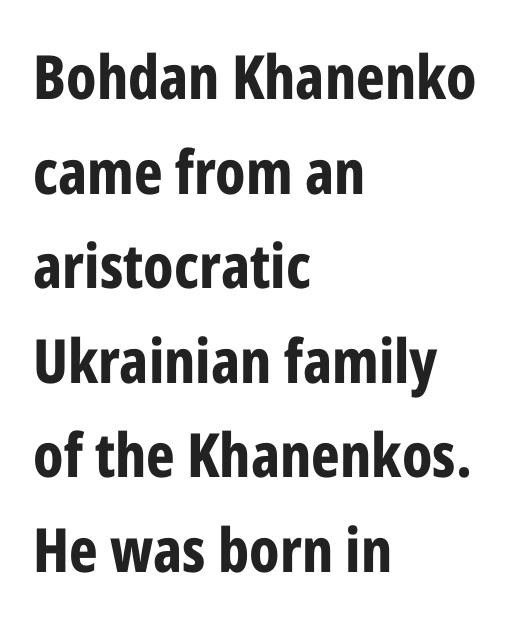
Typographic density is high because the face is bold. Nope, no serifs anywhere on these letters. Do the characters align in a grid? No, the font is proportional. Unmarked baselines from the first word to the last. Between one letter and the next there's only the usual sliver of space.
